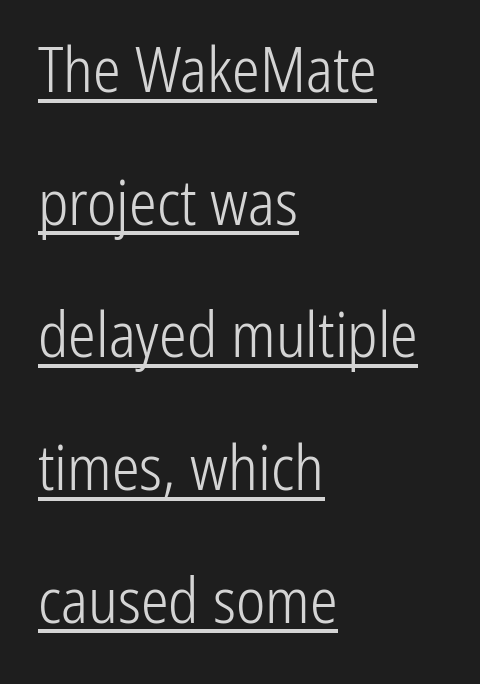
The image shows 62 px light, condensed sans-serif type, upright; set left-aligned, loose line spacing (2.14x), normal letter spacing, underlined; low stroke contrast and a medium x-height.
